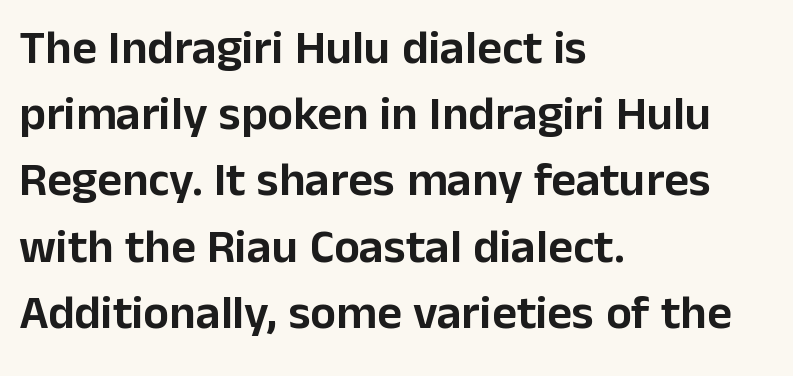
The image shows 48 px sans-serif type, upright; set left-aligned, normal line spacing (1.38x), normal letter spacing, not underlined; low stroke contrast and a medium x-height.
